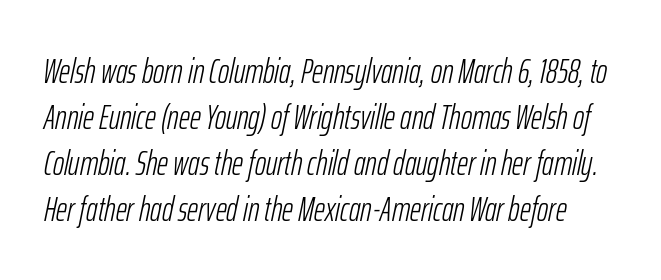
Q: Is the text bold? A: No.
Q: Is the text italic (slanted)? A: Yes, it leans right by about 12 degrees.
Q: Is the text underlined? A: No.
Q: Is the spacing between letters normal or unusually wide? A: Normal.
Q: Is the spacing between lines tight, normal or loose? A: Normal.
Q: Width (condensed, normal, or wide)? A: Condensed.
Q: Stroke contrast? A: Low.
Q: x-height? A: Medium.
Q: Monospaced? A: No.
